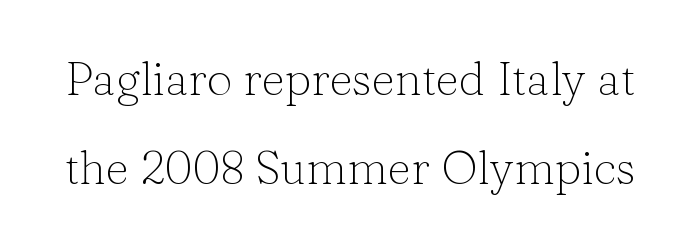
No chunkiness to these letters — they're not bold. Little horizontal feet cap the strokes, marking this as serif type. Note the varied advance widths — an 'i' is clearly narrower than an 'm'. A typesetter would mark this as roman, not italic. The tracking reads as untouched default to a designer's eye. If you measured baseline to baseline, you'd find a long distance.
